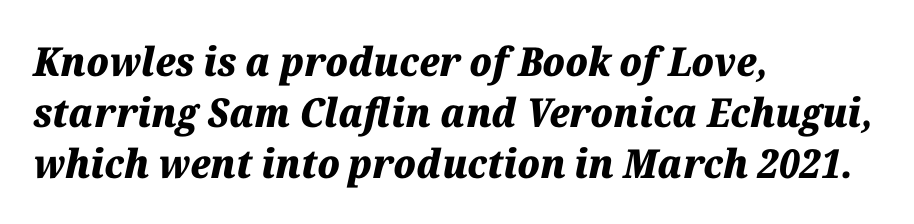
Q: Is the text bold? A: Yes.
Q: Is the text italic (slanted)? A: Yes, it leans right by about 12 degrees.
Q: Is the text underlined? A: No.
Q: How is the paragraph aligned? A: Left-aligned.
Q: Is the spacing between letters normal or unusually wide? A: Normal.
Q: Is the spacing between lines tight, normal or loose? A: Normal.
Q: Width (condensed, normal, or wide)? A: Normal.
Q: Stroke contrast? A: Medium.
Q: x-height? A: Medium.
Q: Monospaced? A: No.
